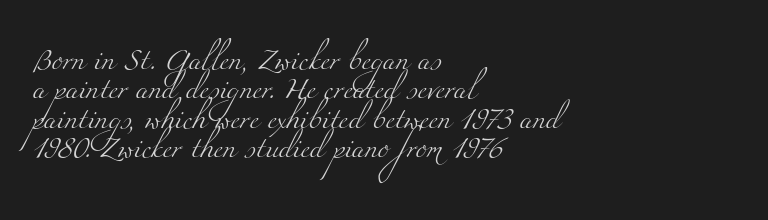
{"bold": "no", "underline": "no", "align": "left", "line_spacing": "normal", "line_spacing_ratio": 1.4, "letter_spacing": "normal", "letter_spacing_em": 0.0, "glyph_px": 21}
